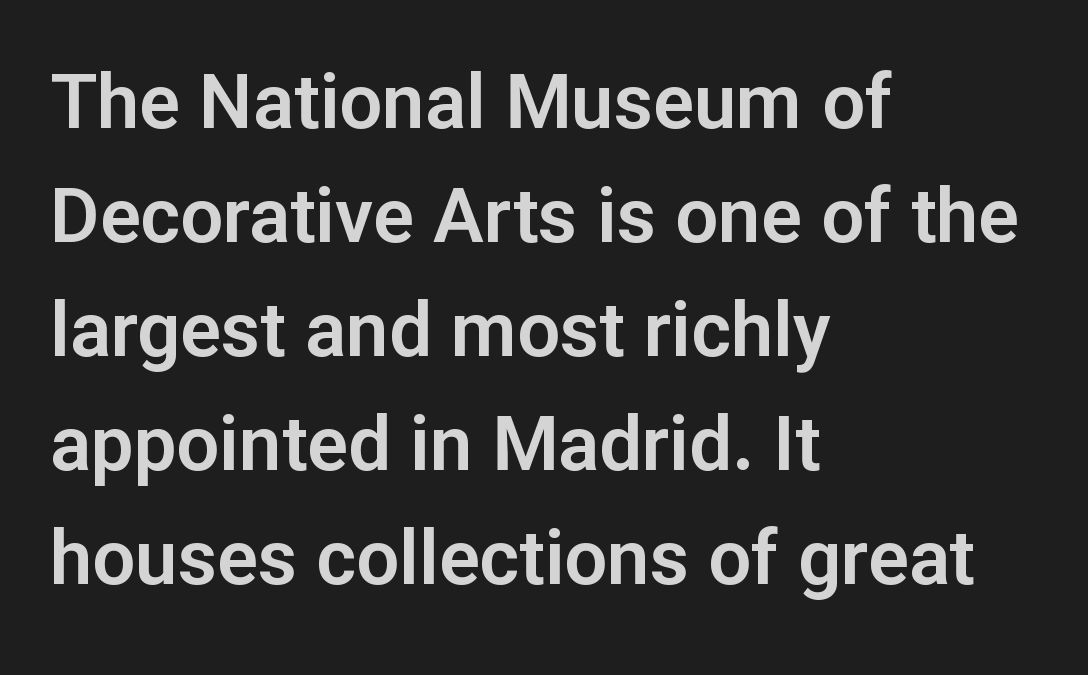
The image shows 76 px sans-serif type, upright; set left-aligned, normal line spacing (1.5x), normal letter spacing, not underlined; low stroke contrast and a medium x-height.
